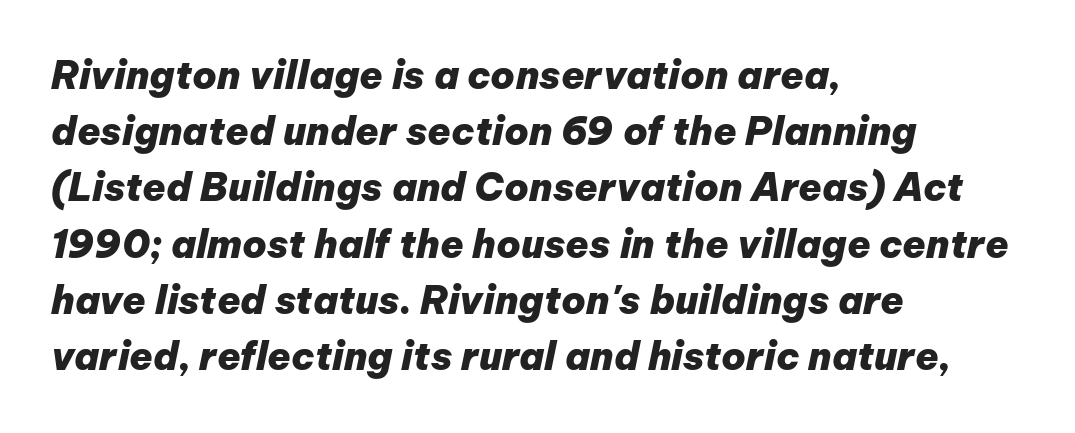
Underlining? Definitely not there. Think of a printed novel: that variable character pitch is what you see here. Reading down the column, the eye jumps a familiar distance to each next line. Heavy, bold letterforms.
